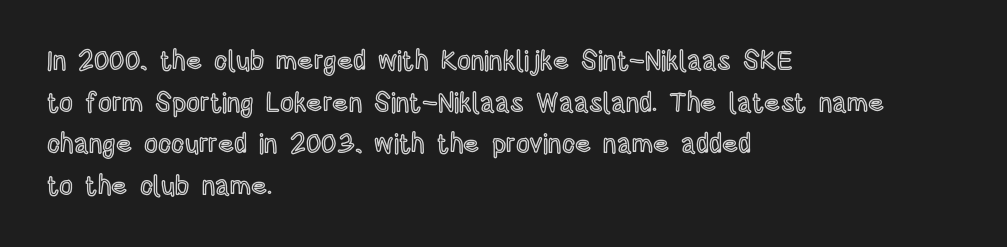
{"italic": "no", "underline": "no", "align": "left", "line_spacing": "normal", "line_spacing_ratio": 1.54, "letter_spacing": "normal", "letter_spacing_em": 0.0, "glyph_px": 27}
